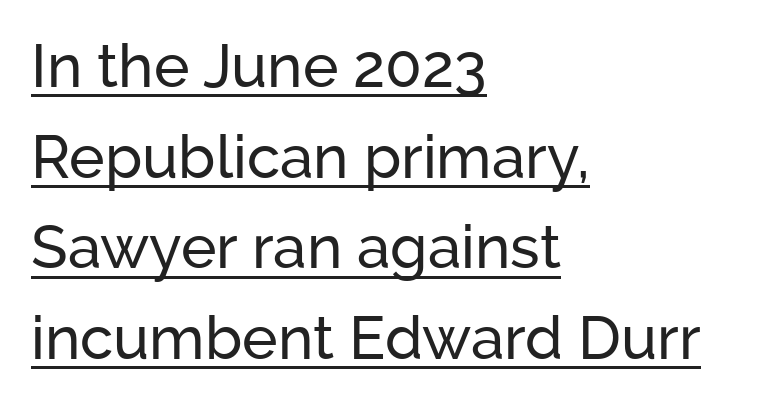
Underlined type. The face used here is proportionally spaced, like ordinary book or web type. The lettering stays uniformly vertical, giving the passage a roman look. Unlike a traditional serif, this face leaves its strokes unadorned.
